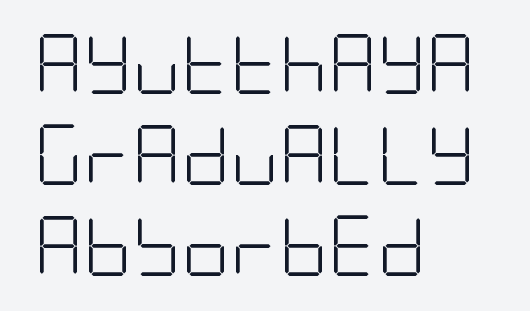
{"serif": "no", "italic": "no", "bold": "no", "weight": "light", "width": "condensed", "stroke_contrast": "low", "x_height": "large", "underline": "no", "align": "left", "line_spacing": "normal", "line_spacing_ratio": 1.52, "letter_spacing": "normal", "letter_spacing_em": 0.0, "glyph_px": 60}
